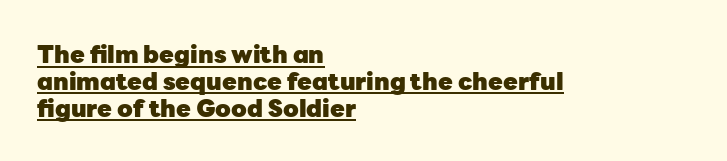
Q: Is the text bold? A: Yes.
Q: Is the text italic (slanted)? A: No, it is upright.
Q: Is the text underlined? A: Yes.
Q: How is the paragraph aligned? A: Left-aligned.
Q: Is the spacing between letters normal or unusually wide? A: Normal.
Q: Is the spacing between lines tight, normal or loose? A: Tight.
